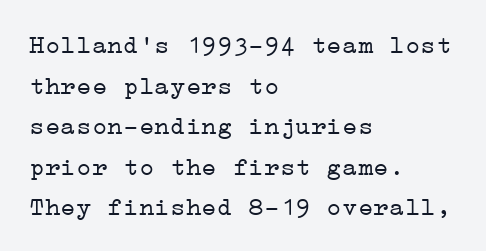
Q: Is the text bold? A: No.
Q: Is the text italic (slanted)? A: No, it is upright.
Q: Is the text underlined? A: No.
Q: How is the paragraph aligned? A: Left-aligned.
Q: Is the spacing between letters normal or unusually wide? A: Normal.
Q: Is the spacing between lines tight, normal or loose? A: Normal.
